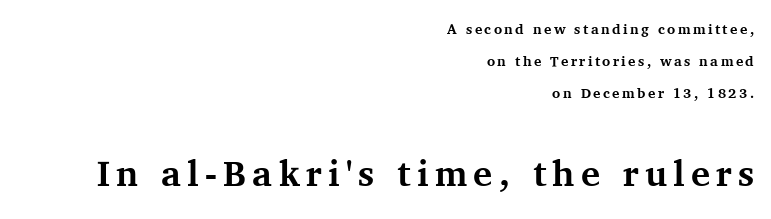
{"serif": "yes", "italic": "no", "bold": "yes", "weight": "bold", "width": "normal", "stroke_contrast": "medium", "x_height": "medium", "monospaced": "no", "underline": "no", "align": "right", "line_spacing": "loose", "line_spacing_ratio": 2.28, "larger_block": "second", "size_ratio": 2.57, "glyph_px": 36}
